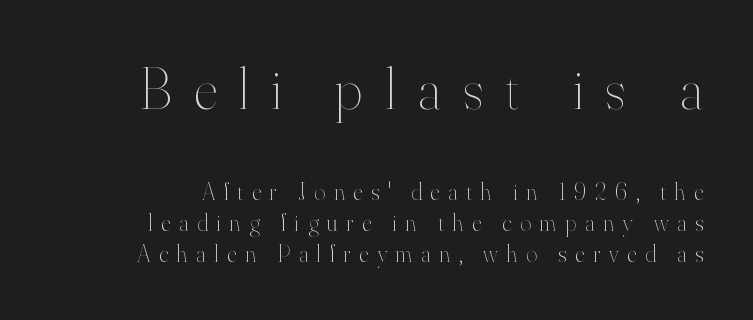
The image shows 60 px thin type, upright; set right-aligned, normal line spacing (1.3x), unusually wide letter spacing (+0.36 em), not underlined; the first (top) block is 2.5x larger; high stroke contrast and a small x-height.
